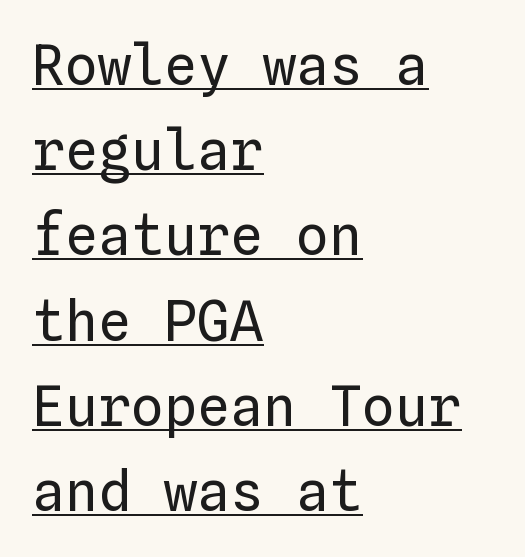
The image shows 55 px regular-weight type, upright, monospaced; set left-aligned, normal line spacing (1.55x), normal letter spacing, underlined; low stroke contrast and a medium x-height.
